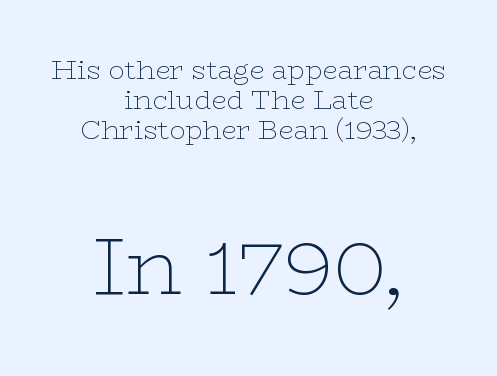
{"serif": "yes", "italic": "no", "bold": "no", "weight": "thin", "width": "wide", "stroke_contrast": "low", "x_height": "medium", "monospaced": "no", "underline": "no", "align": "center", "line_spacing": "tight", "line_spacing_ratio": 1.12, "letter_spacing": "normal", "letter_spacing_em": 0.0, "larger_block": "second", "size_ratio": 2.96, "glyph_px": 80}
